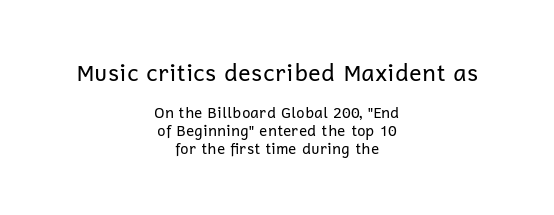
The image shows 23 px text type, upright; set centered, line spacing 1.2x, normal letter spacing, not underlined; the first (top) block is 1.53x larger.
